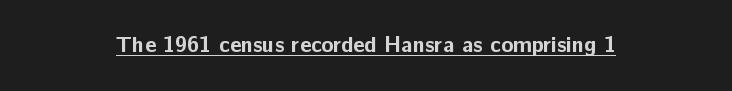
The face used here is rendered with its standard letterfit. These lines were composed using upright roman letters. Strokes here are thick enough to call this a true bold. Is there an underline? Yes — a line sits under the letters.
